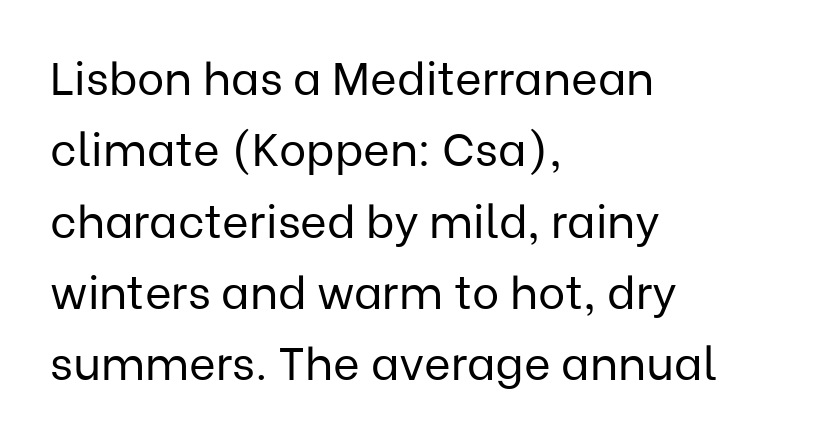
{"serif": "no", "italic": "no", "bold": "no", "weight": "regular", "width": "normal", "stroke_contrast": "low", "x_height": "medium", "monospaced": "no", "underline": "no", "align": "left", "line_spacing": "normal", "line_spacing_ratio": 1.55, "letter_spacing": "normal", "letter_spacing_em": 0.0, "glyph_px": 46}
